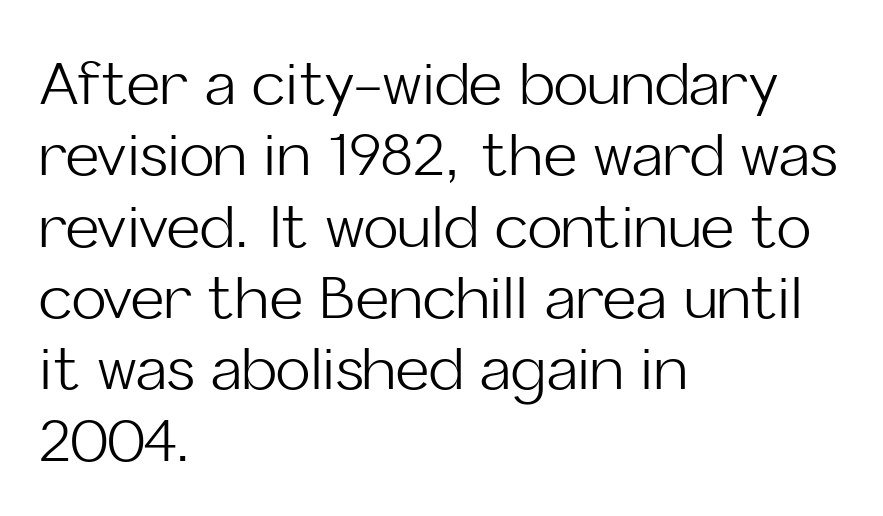
Q: Is the text bold? A: No.
Q: Is the text italic (slanted)? A: No, it is upright.
Q: Is the typeface a serif or a sans-serif typeface? A: Sans-serif.
Q: Is the text underlined? A: No.
Q: How is the paragraph aligned? A: Left-aligned.
Q: Is the spacing between letters normal or unusually wide? A: Normal.
Q: Width (condensed, normal, or wide)? A: Normal.
Q: Stroke contrast? A: Low.
Q: x-height? A: Medium.
Q: Monospaced? A: No.
